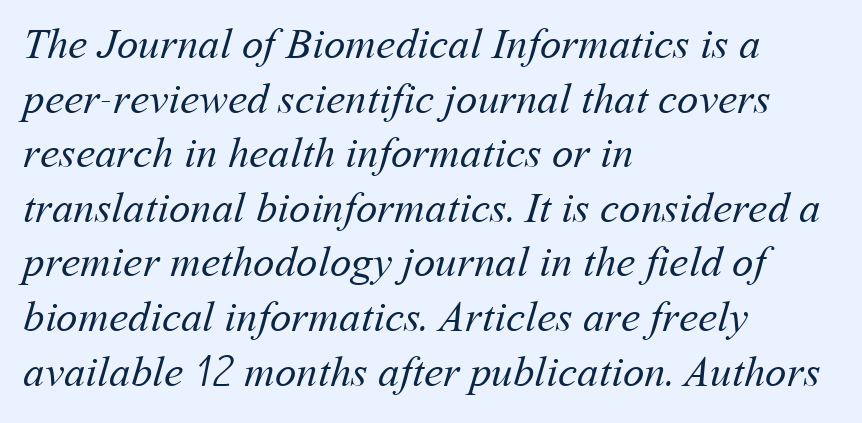
The image shows 43 px regular-weight type; set left-aligned, normal line spacing (1.27x), normal letter spacing, not underlined; medium stroke contrast and a medium x-height.
